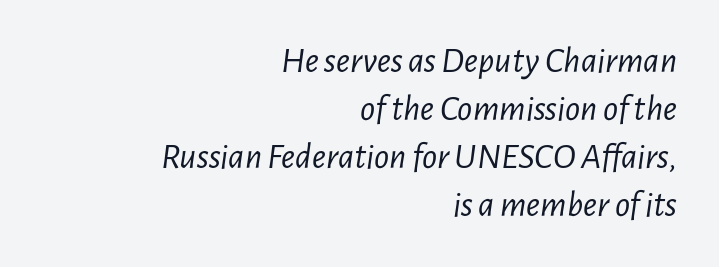
{"italic": "yes", "lean": "right", "slant_degrees": 7, "bold": "no", "weight": "light", "width": "condensed", "stroke_contrast": "low", "x_height": "medium", "monospaced": "no", "underline": "no", "align": "right", "line_spacing": "normal", "line_spacing_ratio": 1.3, "letter_spacing": "normal", "letter_spacing_em": 0.0, "glyph_px": 37}
